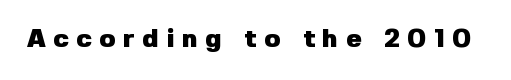
{"italic": "no", "bold": "yes", "underline": "no", "letter_spacing": "wide", "letter_spacing_em": 0.29, "glyph_px": 26}
